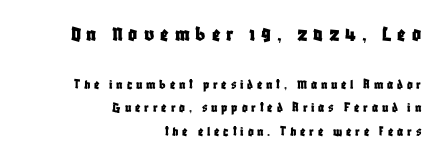
The ragged edge is on the left, which tells us the setting is flush right. The rendering shrinks the type as you move from the upper chunk to the lower. Regarding leading, the lines here are spaced in the standard way. Tall strokes in this sample are plumb rather than angled. Students, note that the glyphs here are deliberately spaced far apart. Type without underlining.
